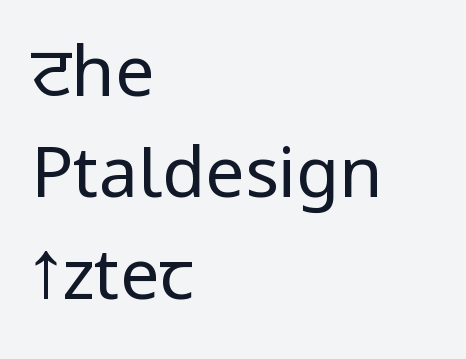
{"serif": "no", "italic": "no", "bold": "no", "weight": "regular", "width": "condensed", "stroke_contrast": "low", "x_height": "large", "monospaced": "no", "underline": "no", "align": "left", "line_spacing": "normal", "line_spacing_ratio": 1.45, "letter_spacing": "normal", "letter_spacing_em": 0.0, "glyph_px": 70}
